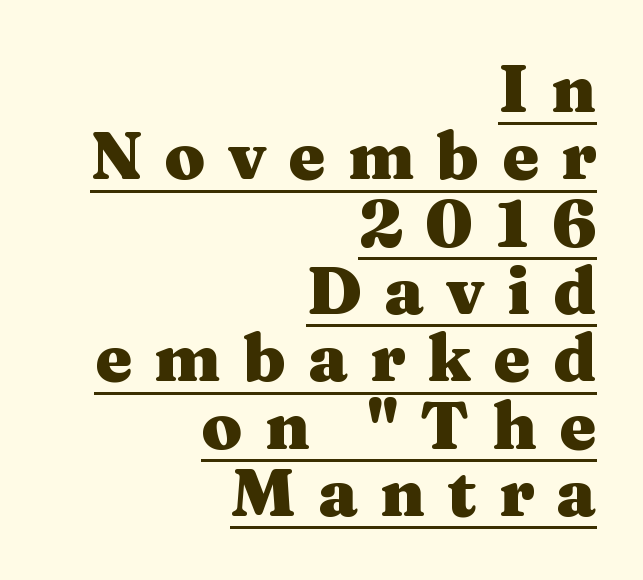
Q: Is the text bold? A: Yes.
Q: Is the text italic (slanted)? A: No, it is upright.
Q: Is the typeface a serif or a sans-serif typeface? A: Serif.
Q: Is the text underlined? A: Yes.
Q: How is the paragraph aligned? A: Right-aligned.
Q: Is the spacing between letters normal or unusually wide? A: Unusually wide.
Q: Is the spacing between lines tight, normal or loose? A: Tight.
Q: Width (condensed, normal, or wide)? A: Wide.
Q: Stroke contrast? A: Medium.
Q: x-height? A: Medium.
Q: Monospaced? A: No.
